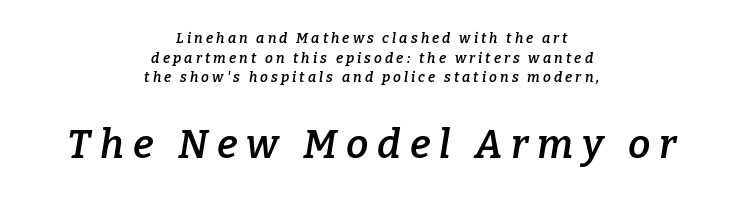
{"serif": "yes", "italic": "yes", "lean": "right", "slant_degrees": 9, "bold": "semi", "weight": "semibold", "width": "normal", "stroke_contrast": "low", "x_height": "medium", "monospaced": "no", "underline": "no", "align": "center", "line_spacing": "normal", "line_spacing_ratio": 1.4, "letter_spacing": "wide", "letter_spacing_em": 0.22, "larger_block": "second", "size_ratio": 2.86, "glyph_px": 40}
